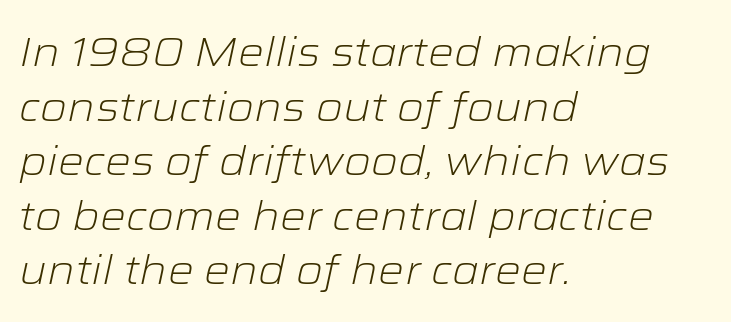
Characters are canted at an angle relative to the baseline's perpendicular. Type without underlining. Proportional: the letters do not fall into vertical columns. Quick note: interline space is typical.
